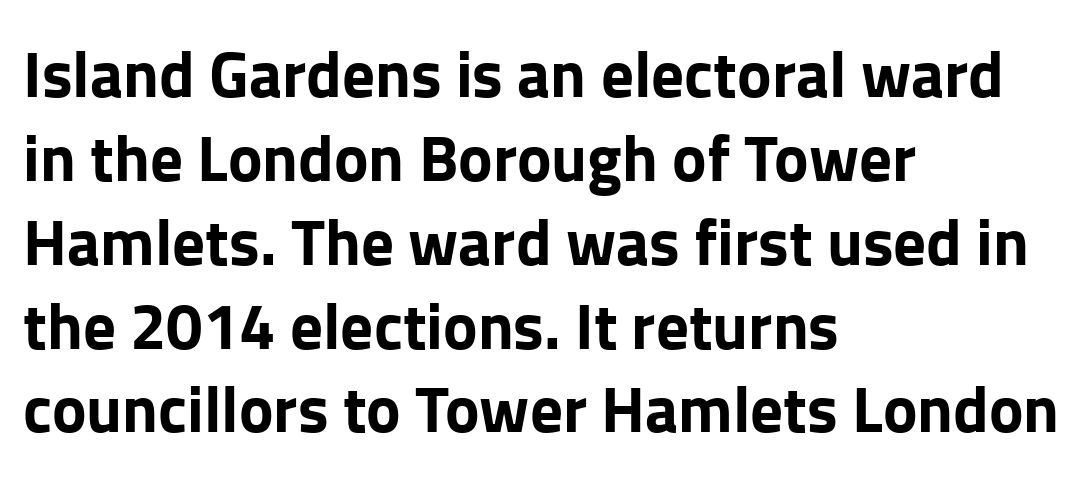
Q: Is the text bold? A: Yes.
Q: Is the text italic (slanted)? A: No, it is upright.
Q: Is the typeface a serif or a sans-serif typeface? A: Sans-serif.
Q: Is the text underlined? A: No.
Q: How is the paragraph aligned? A: Left-aligned.
Q: Is the spacing between letters normal or unusually wide? A: Normal.
Q: Is the spacing between lines tight, normal or loose? A: Normal.
Q: Width (condensed, normal, or wide)? A: Normal.
Q: Stroke contrast? A: Low.
Q: x-height? A: Medium.
Q: Monospaced? A: No.
